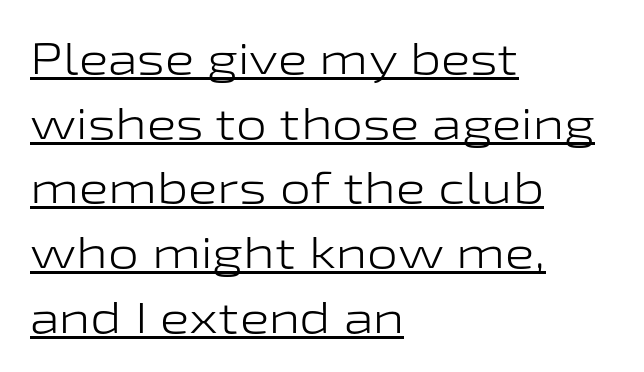
{"serif": "no", "italic": "no", "bold": "no", "weight": "light", "width": "wide", "stroke_contrast": "low", "x_height": "medium", "monospaced": "no", "underline": "yes", "align": "left", "line_spacing": "normal", "line_spacing_ratio": 1.47, "letter_spacing": "normal", "letter_spacing_em": 0.0, "glyph_px": 44}
